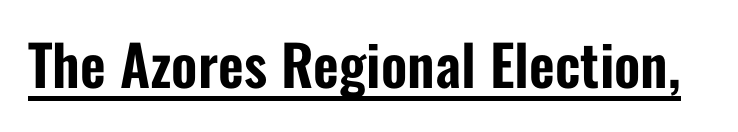
The face used here is proportionally spaced, like ordinary book or web type. Is the letter spacing exaggerated? No — it looks like the ordinary default. No feet cap the strokes, marking this as sans-serif type. Does a line run under the words? Yes, clearly.
